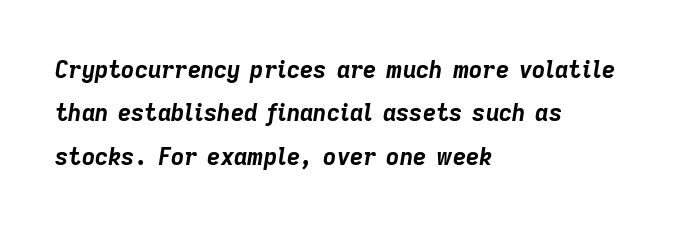
The image shows 23 px bold type, italic (leaning right); set left-aligned, line spacing 1.89x, normal letter spacing, not underlined.
